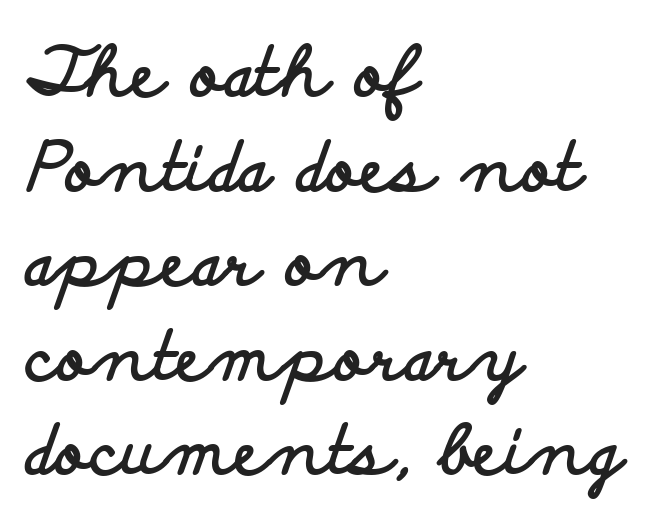
Q: Is the text bold? A: Yes.
Q: Is the text italic (slanted)? A: Yes.
Q: Is the typeface a serif or a sans-serif typeface? A: Sans-serif.
Q: Is the text underlined? A: No.
Q: How is the paragraph aligned? A: Left-aligned.
Q: Is the spacing between letters normal or unusually wide? A: Normal.
Q: Is the spacing between lines tight, normal or loose? A: Normal.
Q: Width (condensed, normal, or wide)? A: Wide.
Q: Stroke contrast? A: Low.
Q: x-height? A: Small.
Q: Monospaced? A: No.
